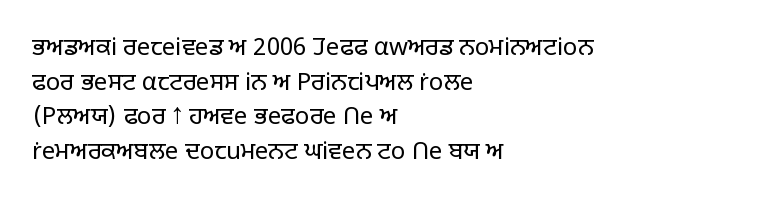
Regarding leading, the lines here are spaced in the standard way. The letters look calm and open, with moderate or lighter stems. Layout note: lines flush left. The rendering keeps characters at their native spacing. The lettering stays uniformly vertical, giving the passage a roman look. Underline: absent.
